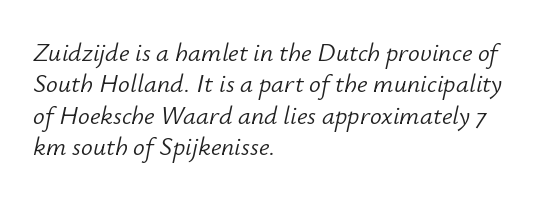
Q: Is the text bold? A: No.
Q: Is the text italic (slanted)? A: Yes, it leans right by about 12 degrees.
Q: Is the text underlined? A: No.
Q: How is the paragraph aligned? A: Left-aligned.
Q: Is the spacing between letters normal or unusually wide? A: Normal.
